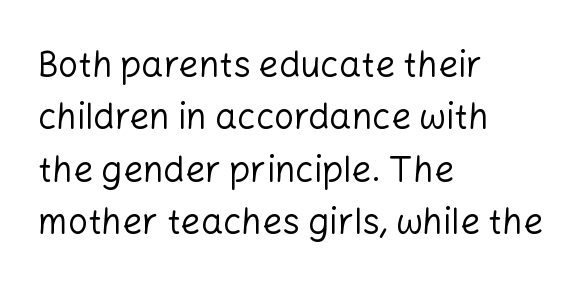
This rendering features lettering with no underline. A typesetter would call this proportional, since set widths differ per character. Line spacing here is normal. The type sits square on the baseline with zero lean.
